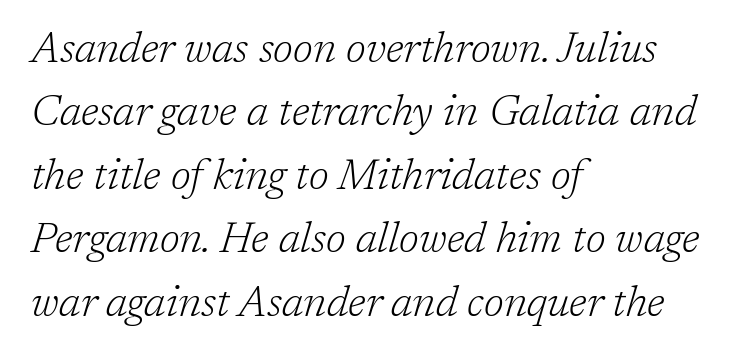
The foot of each line stays bare and open. Compared with typical paragraphs, the rows here are spaced about the same. All the whitespace from short lines collects on the right. Character widths vary here, with narrow letters taking less room than wide ones. Letter spacing: default.
